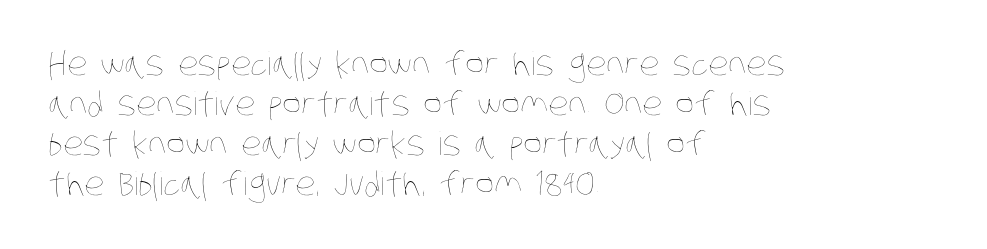
The image shows 32 px thin, condensed type; set left-aligned, normal line spacing (1.25x), normal letter spacing, not underlined; low stroke contrast and a large x-height.
